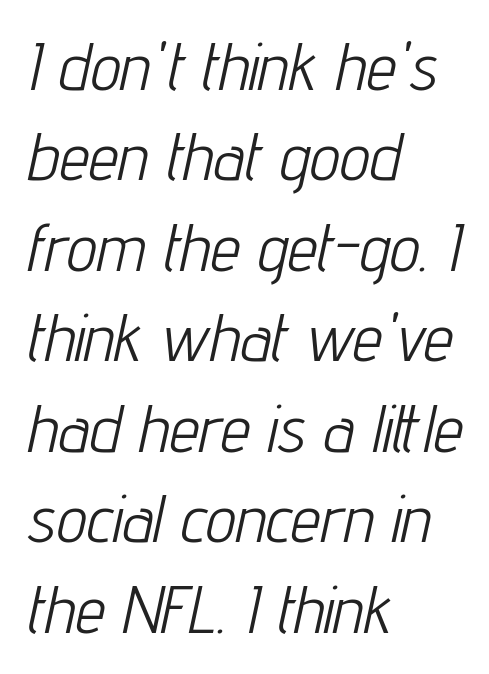
The passage shown is not underscored anywhere. Tracking value appears to be zero — textbook default spacing. Line beginnings align vertically; line endings do not. The weight would be labelled regular, book, light, or lighter still.
